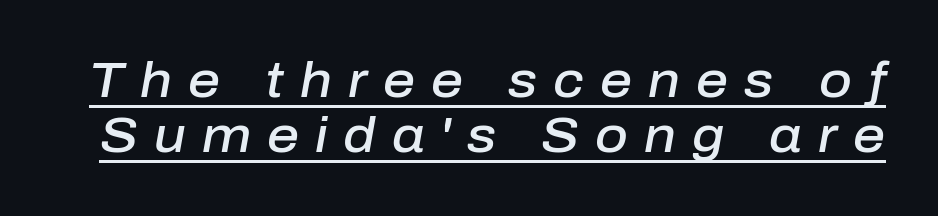
Q: Is the text bold? A: Semi-bold.
Q: Is the text italic (slanted)? A: Yes, it leans right by about 10 degrees.
Q: Is the text underlined? A: Yes.
Q: Is the spacing between letters normal or unusually wide? A: Unusually wide.
Q: Is the spacing between lines tight, normal or loose? A: Tight.
Q: Width (condensed, normal, or wide)? A: Normal.
Q: Stroke contrast? A: Low.
Q: x-height? A: Medium.
Q: Monospaced? A: No.
